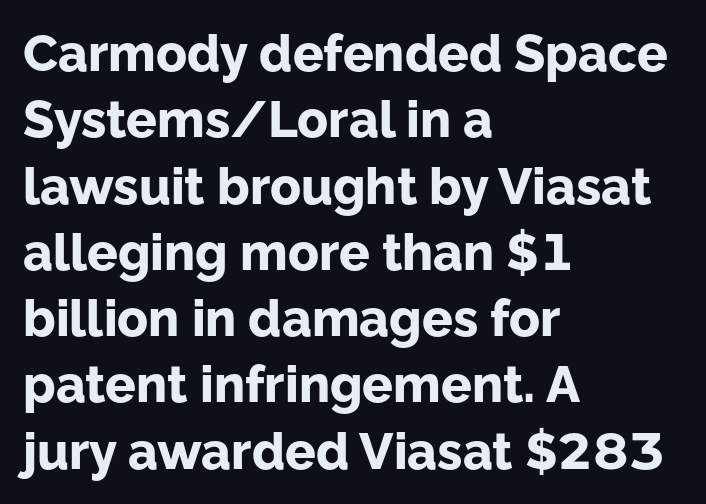
What stands out about the letter spacing? Nothing — it is the standard amount. Honestly, the row spacing looks completely unremarkable. Strong, thick strokes mark this as bold type. A typesetter would label this face a sans. Beneath every word, the page is bare.
